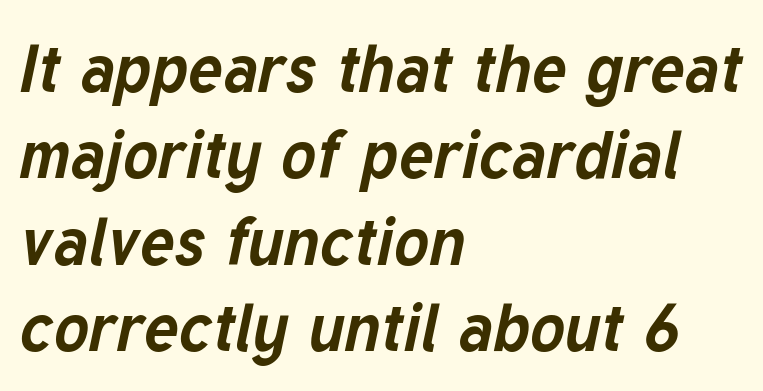
The image shows 66 px bold type, italic (leaning right); set left-aligned, normal line spacing (1.31x), normal letter spacing, not underlined; low stroke contrast and a medium x-height.
